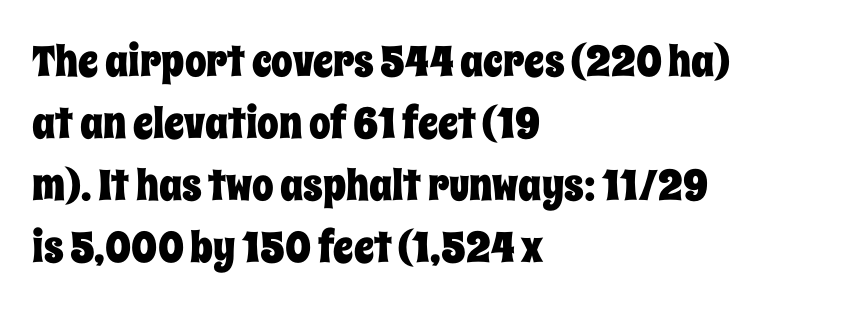
The image shows 43 px condensed type, upright; set left-aligned, normal line spacing (1.44x), normal letter spacing, not underlined; low stroke contrast and a large x-height.
